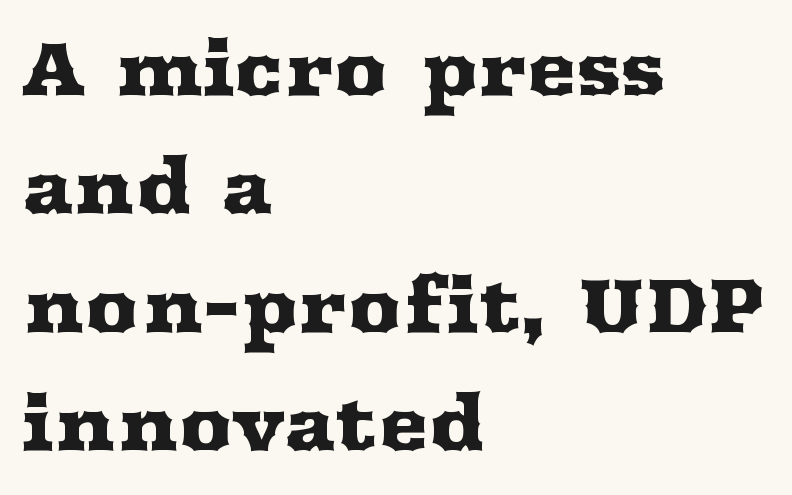
Q: Is the text italic (slanted)? A: No, it is upright.
Q: Is the typeface a serif or a sans-serif typeface? A: Serif.
Q: Is the text underlined? A: No.
Q: How is the paragraph aligned? A: Left-aligned.
Q: Is the spacing between letters normal or unusually wide? A: Normal.
Q: Is the spacing between lines tight, normal or loose? A: Normal.
Q: Width (condensed, normal, or wide)? A: Wide.
Q: Stroke contrast? A: Medium.
Q: x-height? A: Medium.
Q: Monospaced? A: No.
